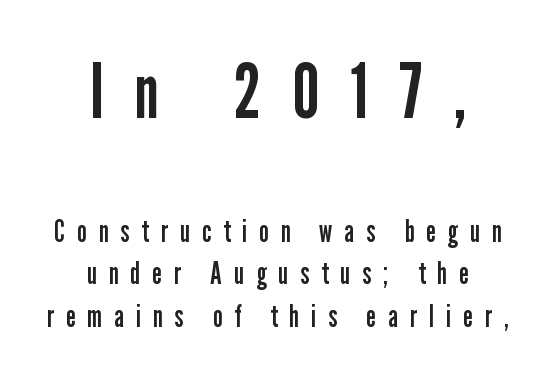
Is there any slant? The stems are plumb. Interline gaps are of average width in this sample. The font sits on the lighter half of the weight spectrum, regular included. Serifs: no, the terminals of the letterforms are clean. Is this a fixed-width face? No — the glyphs have proportional, varying widths.
